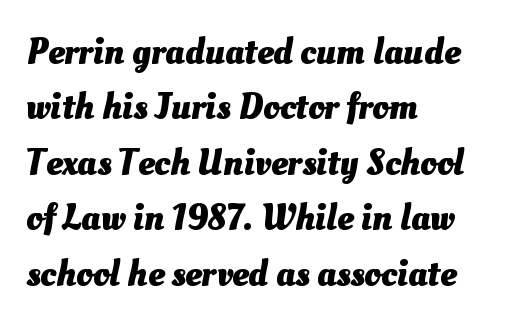
The passage shown is typed in a proportional face where columns would drift. Summary of weight: heavy, a full bold. Line starts are locked; line ends wander. Observe the ordinary spacing: letters are neighbours, not strangers. Students, observe: this is what conventionally led text looks like.
